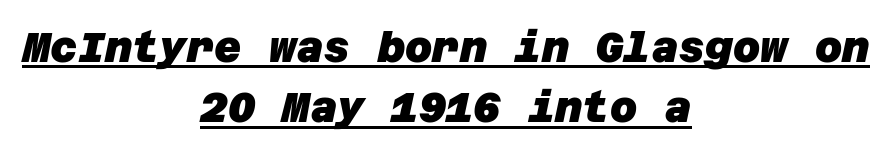
The image shows 42 px heavy sans-serif type; set centered, normal line spacing (1.44x), normal letter spacing, underlined; low stroke contrast and a large x-height.
